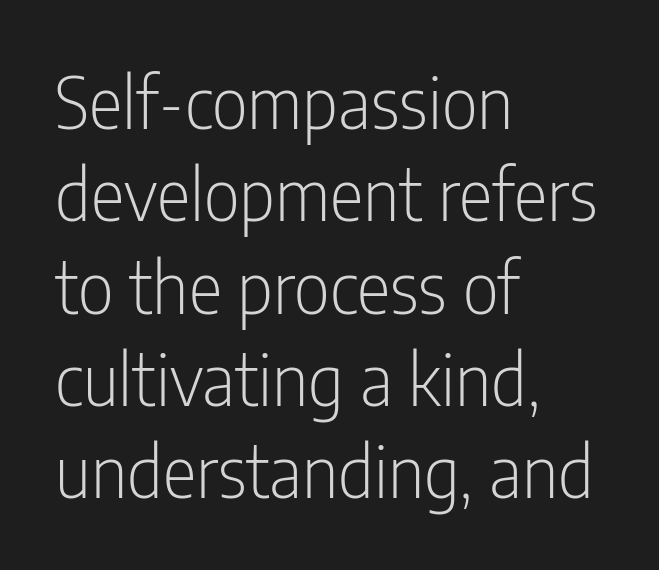
The image shows 71 px light, condensed sans-serif type, upright; set left-aligned, normal line spacing (1.3x), normal letter spacing, not underlined; low stroke contrast and a medium x-height.
